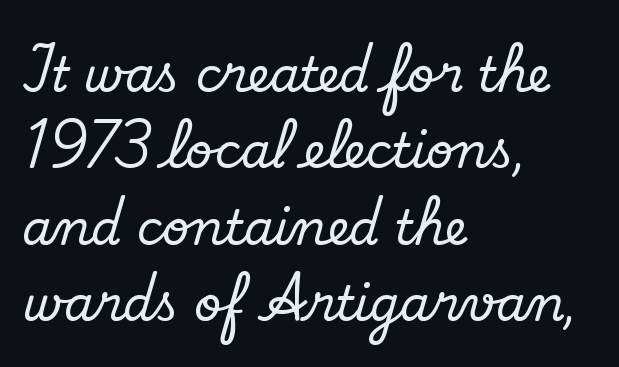
Q: Is the text italic (slanted)? A: Yes.
Q: Is the typeface a serif or a sans-serif typeface? A: Serif.
Q: Is the text underlined? A: No.
Q: How is the paragraph aligned? A: Left-aligned.
Q: Is the spacing between letters normal or unusually wide? A: Normal.
Q: Is the spacing between lines tight, normal or loose? A: Normal.
Q: Width (condensed, normal, or wide)? A: Normal.
Q: Stroke contrast? A: Low.
Q: x-height? A: Small.
Q: Monospaced? A: No.
